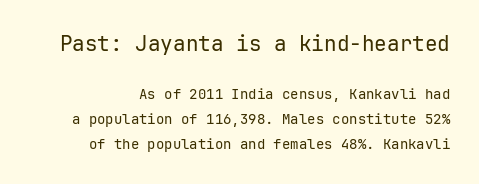
Stems here are at most as thick as an everyday book face. The face used here is rendered with its standard letterfit. This sample uses an upright cut, with every glyph sitting square on the baseline. Of the two passages, the one on top uses the larger point size. Only glyphs here, with clear space below each row.
